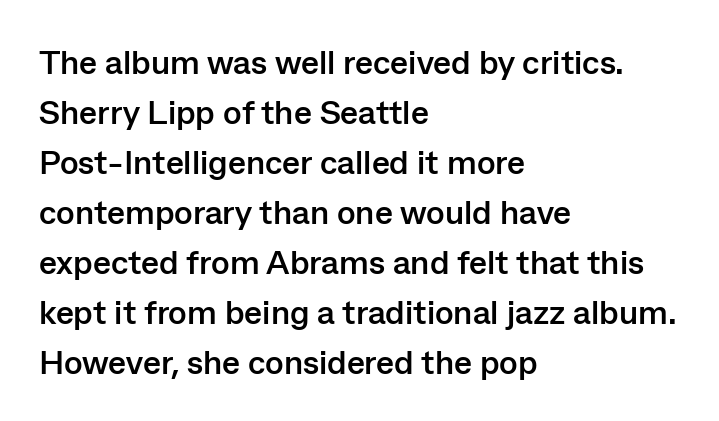
The image shows 34 px semibold sans-serif type, upright; set left-aligned, normal line spacing (1.47x), normal letter spacing, not underlined; low stroke contrast and a medium x-height.
